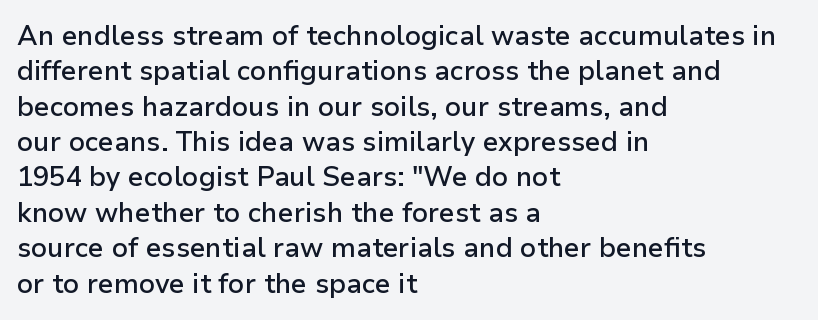
Nobody drew a line under any word here. In terms of leading, this rendering sits right in the middle. Typographic density is moderately raised because the face is semibold. Standard letterfit; no display-style spreading of the glyphs. The text block is weighted toward the left margin, trailing off unevenly rightward. The lettering stays uniformly vertical, giving the passage a roman look.
